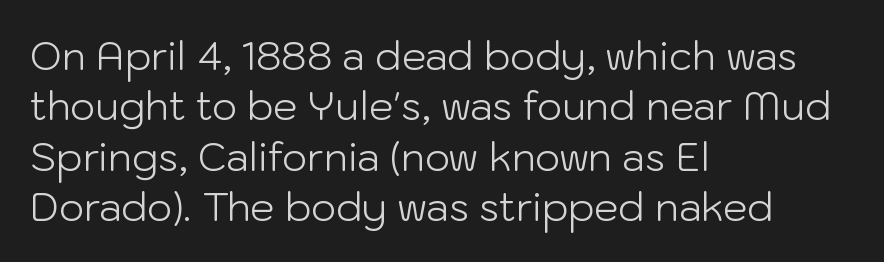
{"serif": "no", "italic": "no", "bold": "no", "weight": "light", "width": "normal", "stroke_contrast": "low", "x_height": "medium", "monospaced": "no", "underline": "no", "align": "left", "line_spacing": "normal", "line_spacing_ratio": 1.29, "letter_spacing": "normal", "letter_spacing_em": 0.0, "glyph_px": 39}
